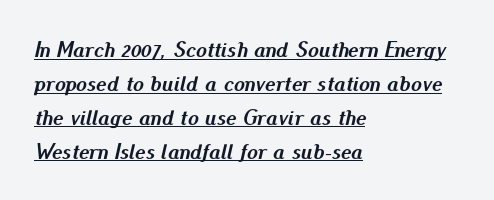
Q: Is the text bold? A: Yes.
Q: Is the text italic (slanted)? A: Yes, it leans right by about 13 degrees.
Q: Is the text underlined? A: Yes.
Q: How is the paragraph aligned? A: Left-aligned.
Q: Is the spacing between letters normal or unusually wide? A: Normal.
Q: Is the spacing between lines tight, normal or loose? A: Normal.
